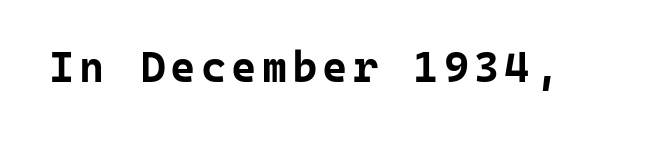
The image shows 43 px bold sans-serif type, upright, monospaced; set not underlined; low stroke contrast and a medium x-height.
